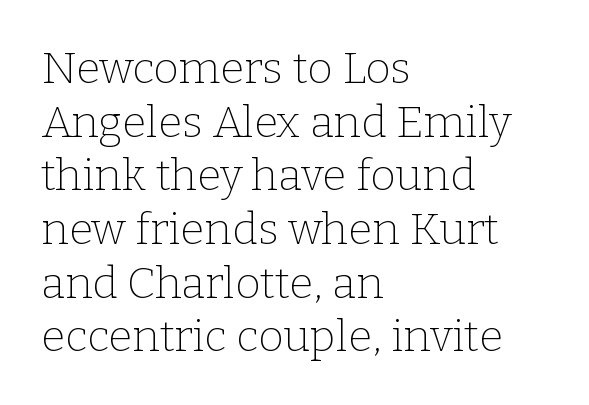
Does the lettering tilt? It doesn't — this is upright. Students, note that the glyphs here touch the page at normal intervals. The weight would be labelled regular, book, light, or lighter still. Letters rest on an invisible, unmarked baseline. The face used here is seriffed, in the tradition of book romans.
